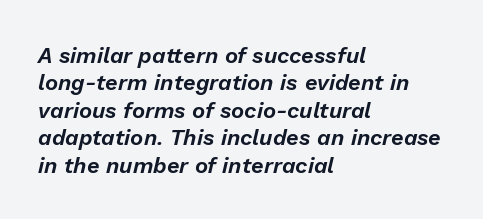
{"italic": "yes", "lean": "right", "slant_degrees": 13, "underline": "no", "align": "left", "line_spacing": "normal", "line_spacing_ratio": 1.25, "letter_spacing": "normal", "letter_spacing_em": 0.0, "glyph_px": 22}
